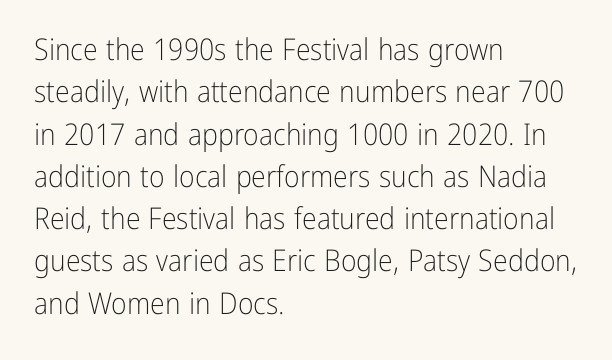
Decoration check: the copy has no underline. It's the straight-up-and-down kind of type. The font sits on the lighter half of the weight spectrum, regular included. A normal amount of white space separates one row of letters from the next. The text block is weighted toward the left margin, trailing off unevenly rightward.
